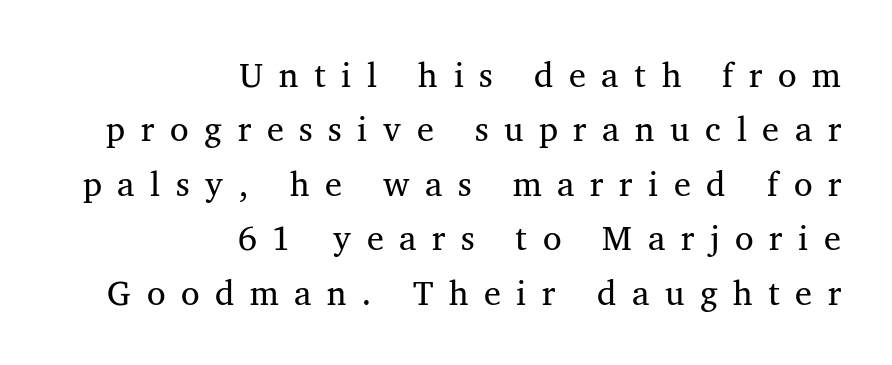
{"serif": "yes", "italic": "no", "bold": "no", "weight": "regular", "width": "normal", "stroke_contrast": "medium", "x_height": "medium", "monospaced": "no", "underline": "no", "align": "right", "line_spacing": "normal", "line_spacing_ratio": 1.6, "letter_spacing": "wide", "letter_spacing_em": 0.46, "glyph_px": 34}
